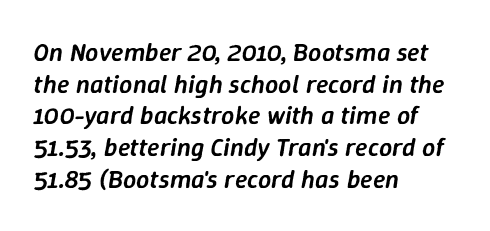
Q: Is the text bold? A: Semi-bold.
Q: Is the text italic (slanted)? A: Yes, it leans right by about 9 degrees.
Q: Is the text underlined? A: No.
Q: How is the paragraph aligned? A: Left-aligned.
Q: Is the spacing between letters normal or unusually wide? A: Normal.
